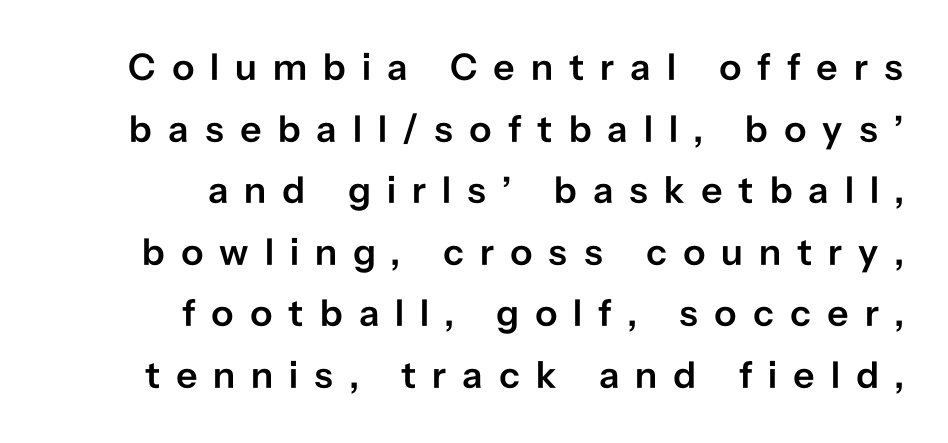
{"serif": "no", "italic": "no", "bold": "semi", "weight": "semibold", "width": "normal", "stroke_contrast": "low", "x_height": "medium", "monospaced": "no", "underline": "no", "align": "right", "line_spacing": "normal", "line_spacing_ratio": 1.62, "letter_spacing": "wide", "letter_spacing_em": 0.42, "glyph_px": 38}
